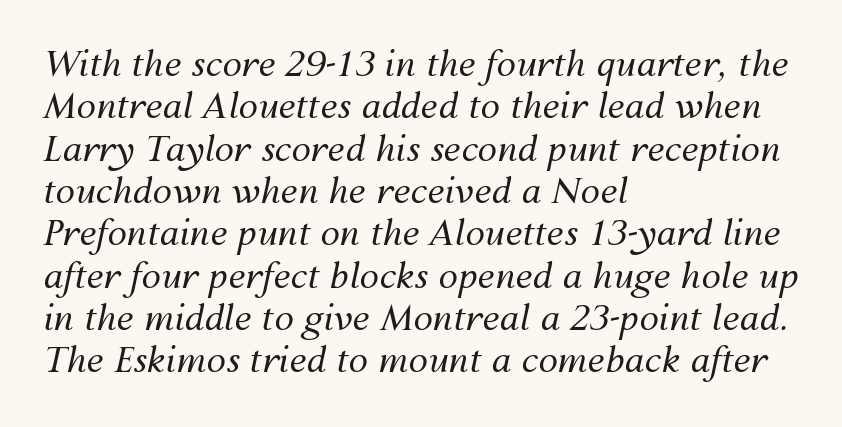
Tall strokes in this sample are angled rather than plumb. Looks like regular typesetting: each glyph gets only the width it needs. Ink coverage per letter is moderate at most. Short and long lines alike share a common starting point at left. Observe the ordinary spacing: letters are neighbours, not strangers.
